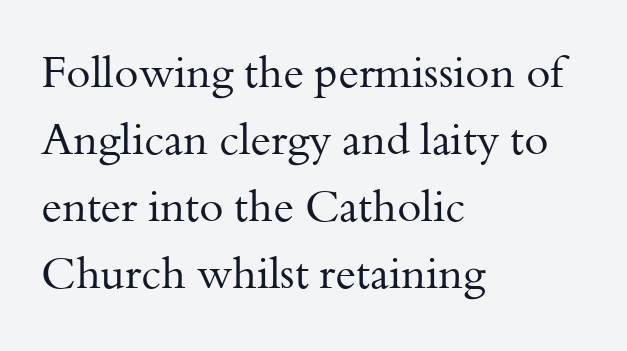
{"serif": "yes", "italic": "no", "bold": "no", "weight": "regular", "width": "normal", "stroke_contrast": "medium", "x_height": "small", "monospaced": "no", "underline": "no", "align": "left", "line_spacing": "normal", "line_spacing_ratio": 1.52, "letter_spacing": "normal", "letter_spacing_em": 0.0, "glyph_px": 44}
